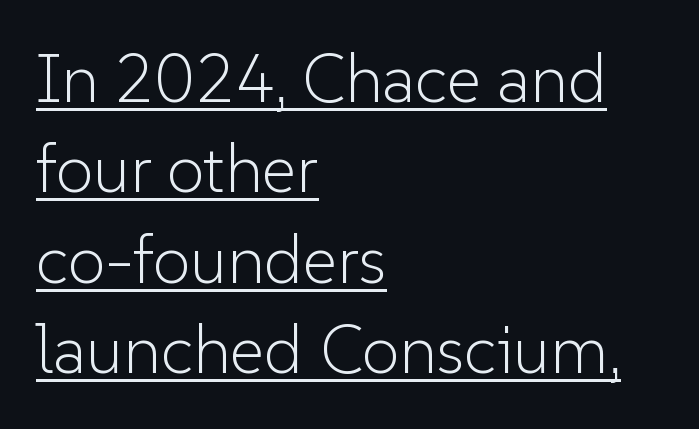
{"serif": "no", "italic": "no", "bold": "no", "weight": "light", "width": "normal", "stroke_contrast": "low", "x_height": "medium", "monospaced": "no", "underline": "yes", "align": "left", "line_spacing": "normal", "line_spacing_ratio": 1.35, "letter_spacing": "normal", "letter_spacing_em": 0.0, "glyph_px": 67}
